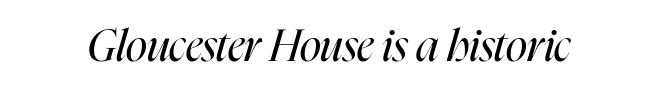
Q: Is the text bold? A: No.
Q: Is the text italic (slanted)? A: Yes, it leans right by about 16 degrees.
Q: Is the text underlined? A: No.
Q: Is the spacing between letters normal or unusually wide? A: Normal.
Q: Width (condensed, normal, or wide)? A: Condensed.
Q: Stroke contrast? A: High.
Q: x-height? A: Medium.
Q: Monospaced? A: No.
